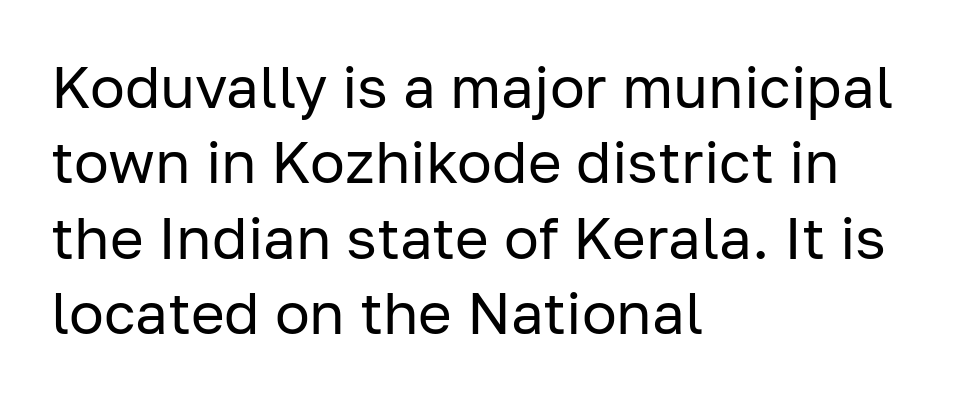
The image shows 58 px regular-weight sans-serif type, upright; set left-aligned, normal line spacing (1.3x), normal letter spacing, not underlined; low stroke contrast and a medium x-height.
